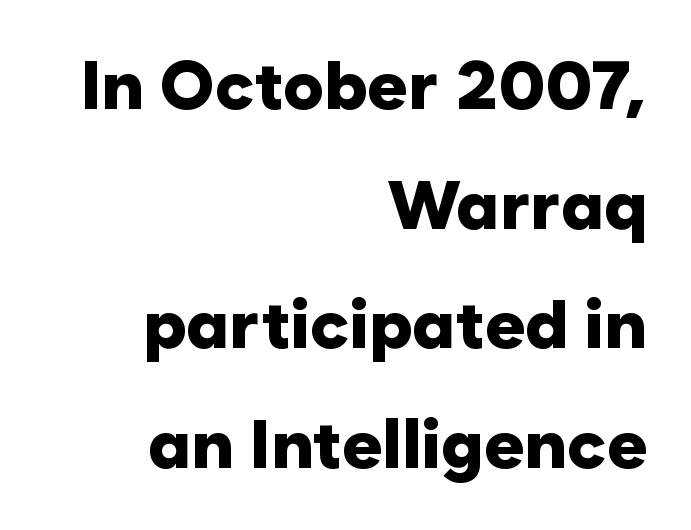
Q: Is the text bold? A: Yes.
Q: Is the text italic (slanted)? A: No, it is upright.
Q: Is the typeface a serif or a sans-serif typeface? A: Sans-serif.
Q: Is the text underlined? A: No.
Q: How is the paragraph aligned? A: Right-aligned.
Q: Is the spacing between letters normal or unusually wide? A: Normal.
Q: Width (condensed, normal, or wide)? A: Normal.
Q: Stroke contrast? A: Low.
Q: x-height? A: Medium.
Q: Monospaced? A: No.
